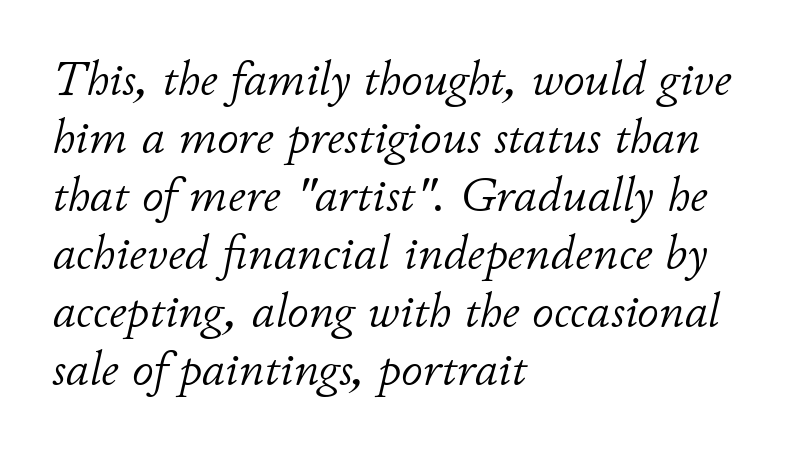
The image shows 48 px light type, italic (leaning right); set left-aligned, line spacing 1.21x, normal letter spacing, not underlined; low stroke contrast and a small x-height.
